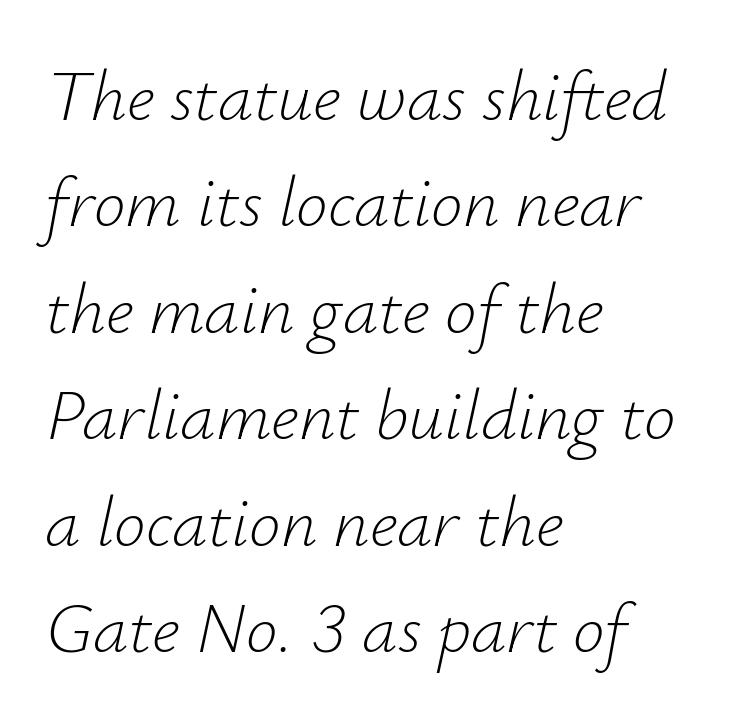
Q: Is the text bold? A: No.
Q: Is the text italic (slanted)? A: Yes, it leans right by about 12 degrees.
Q: Is the text underlined? A: No.
Q: How is the paragraph aligned? A: Left-aligned.
Q: Is the spacing between letters normal or unusually wide? A: Normal.
Q: Is the spacing between lines tight, normal or loose? A: Normal.
Q: Width (condensed, normal, or wide)? A: Normal.
Q: Stroke contrast? A: Low.
Q: x-height? A: Small.
Q: Monospaced? A: No.
